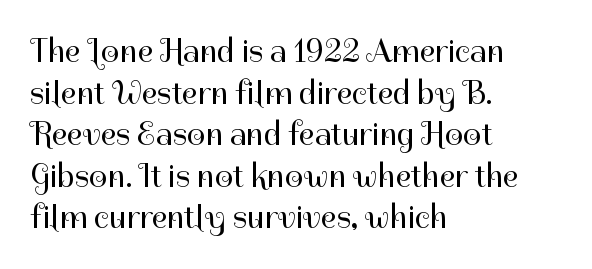
Q: Is the text bold? A: No.
Q: Is the text italic (slanted)? A: No, it is upright.
Q: Is the typeface a serif or a sans-serif typeface? A: Sans-serif.
Q: Is the text underlined? A: No.
Q: How is the paragraph aligned? A: Left-aligned.
Q: Is the spacing between letters normal or unusually wide? A: Normal.
Q: Is the spacing between lines tight, normal or loose? A: Normal.
Q: Width (condensed, normal, or wide)? A: Normal.
Q: Stroke contrast? A: High.
Q: x-height? A: Medium.
Q: Monospaced? A: No.
